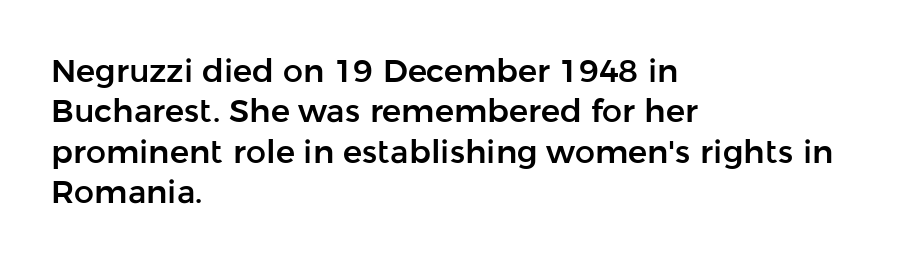
{"serif": "no", "italic": "no", "width": "normal", "stroke_contrast": "low", "x_height": "medium", "monospaced": "no", "underline": "no", "align": "left", "line_spacing": "normal", "line_spacing_ratio": 1.26, "letter_spacing": "normal", "letter_spacing_em": 0.0, "glyph_px": 32}
